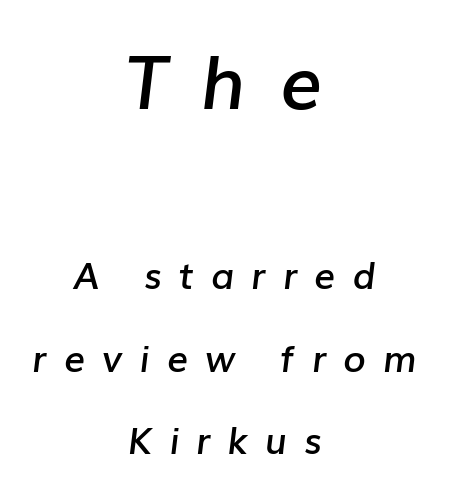
{"italic": "yes", "lean": "right", "slant_degrees": 7, "bold": "semi", "weight": "semibold", "width": "normal", "stroke_contrast": "low", "x_height": "medium", "monospaced": "no", "underline": "no", "align": "center", "line_spacing": "loose", "line_spacing_ratio": 2.23, "letter_spacing": "wide", "letter_spacing_em": 0.46, "larger_block": "first", "size_ratio": 2.0, "glyph_px": 74}
